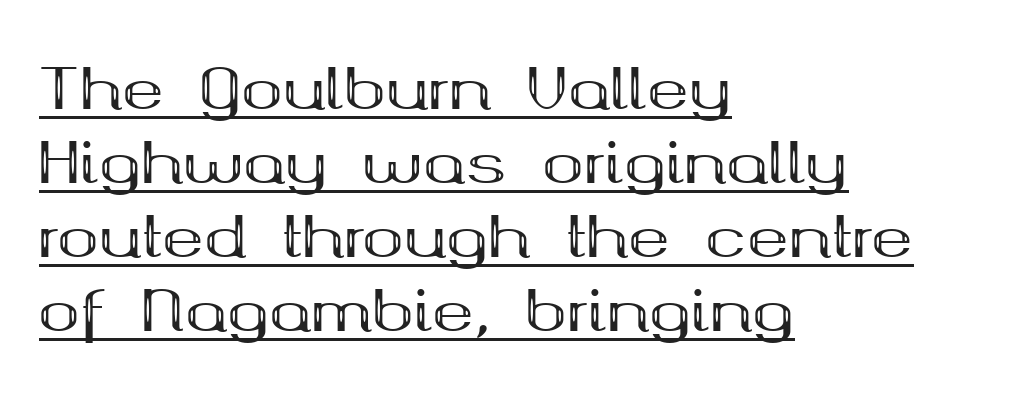
Q: Is the text bold? A: Yes.
Q: Is the text italic (slanted)? A: No, it is upright.
Q: Is the typeface a serif or a sans-serif typeface? A: Serif.
Q: Is the text underlined? A: Yes.
Q: How is the paragraph aligned? A: Left-aligned.
Q: Is the spacing between letters normal or unusually wide? A: Normal.
Q: Is the spacing between lines tight, normal or loose? A: Normal.
Q: Width (condensed, normal, or wide)? A: Wide.
Q: Stroke contrast? A: Medium.
Q: x-height? A: Medium.
Q: Monospaced? A: No.
